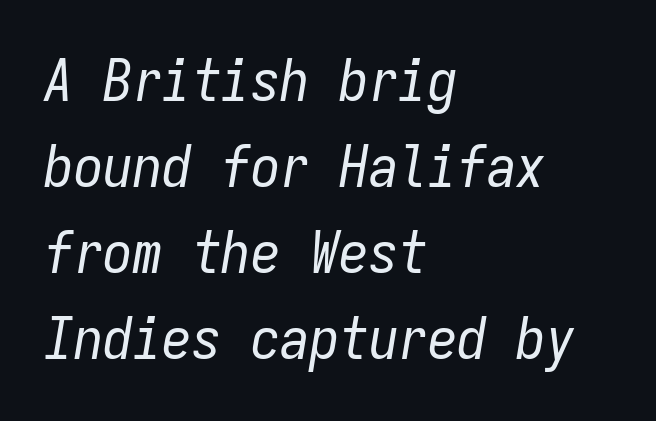
The image shows 59 px regular-weight, condensed type, italic (leaning right), monospaced; set left-aligned, normal line spacing (1.46x), normal letter spacing, not underlined; low stroke contrast and a medium x-height.
